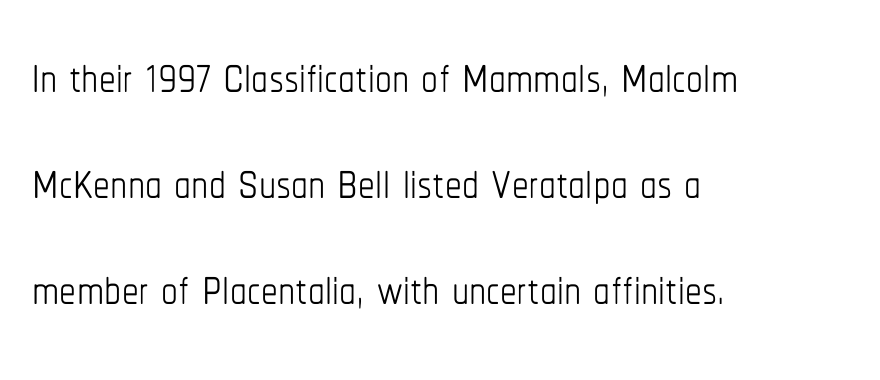
Alignment: flush left. This sample has the flowing, uneven cadence of proportional lettering. The designer left line spacing at the default. Heaviness? Minimal to ordinary, like unemphasized prose. A bare baseline throughout the passage.
